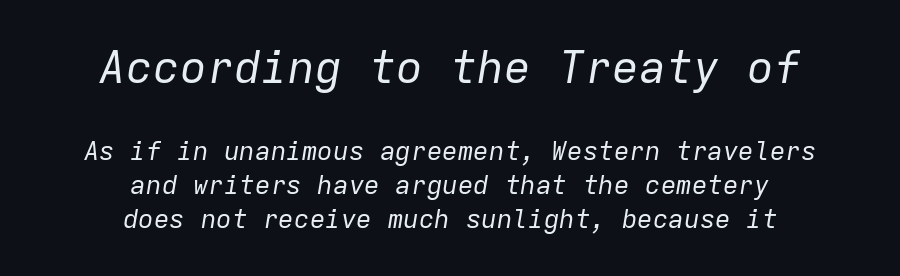
Italic? Definitely — the glyphs are oblique. The lines sit at an ordinary, default distance from one another. Here the designer chose a console-style face with uniform glyph widths. Has an underline been added? It has not.
